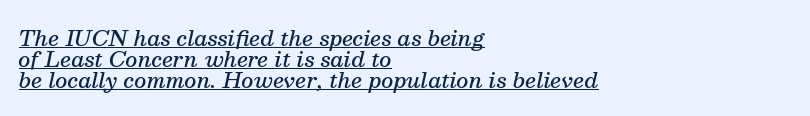
{"italic": "yes", "lean": "right", "slant_degrees": 13, "bold": "semi", "underline": "yes", "align": "left", "line_spacing": "tight", "line_spacing_ratio": 1.0, "letter_spacing": "normal", "letter_spacing_em": 0.0, "glyph_px": 21}
